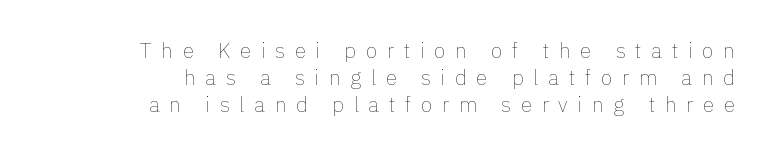
{"italic": "no", "bold": "no", "underline": "no", "align": "right", "line_spacing": "normal", "line_spacing_ratio": 1.28, "letter_spacing": "wide", "letter_spacing_em": 0.46, "glyph_px": 21}
